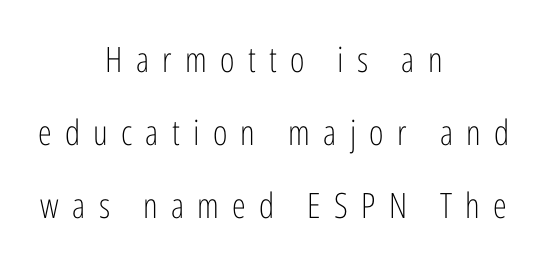
Loosely led — the rows are spread out. Honestly, the letter spacing is so wide it's the main thing you notice. The face used here is proportionally spaced, like ordinary book or web type. The specimen omits any rule beneath the text block's lines. The letters carry no serifs — their stems end cleanly without finishing strokes. The weight would be labelled regular, book, light, or lighter still.
